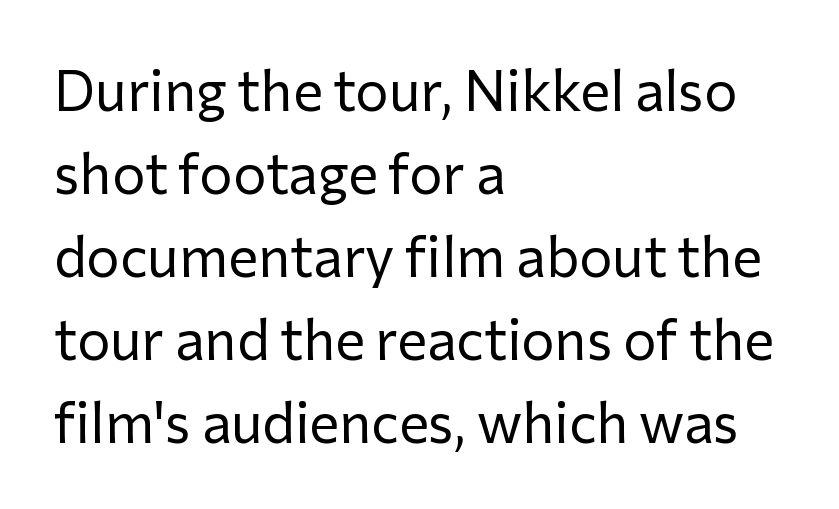
The image shows 56 px regular-weight sans-serif type, upright; set left-aligned, normal line spacing (1.48x), normal letter spacing, not underlined; low stroke contrast and a medium x-height.
